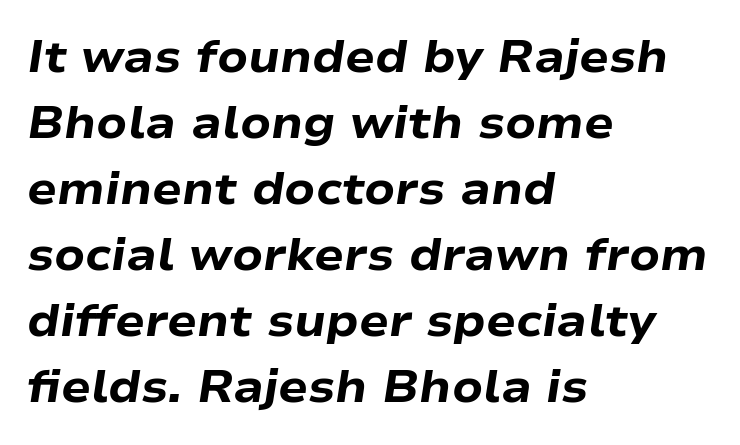
A student would call this left alignment; a typographer would say flush left, rag right. These lines sit exactly where default settings would place them. Rule under the text: the space is simply empty. You could not count columns in this text — the font is proportionally spaced. The font is running at its bold setting. The glyphs look as if they've been sheared to an angle.
